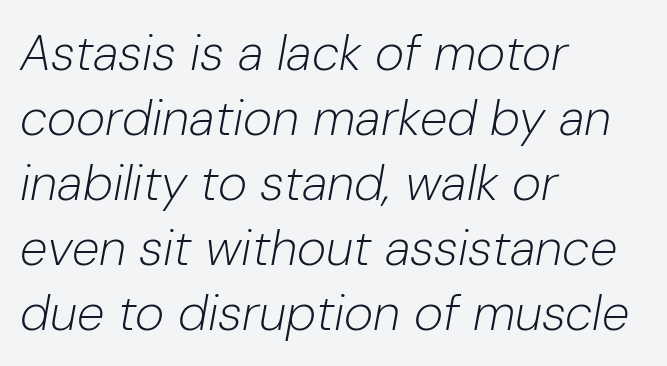
The image shows 50 px light type, italic (leaning right); set left-aligned, normal line spacing (1.3x), normal letter spacing, not underlined; low stroke contrast and a medium x-height.
